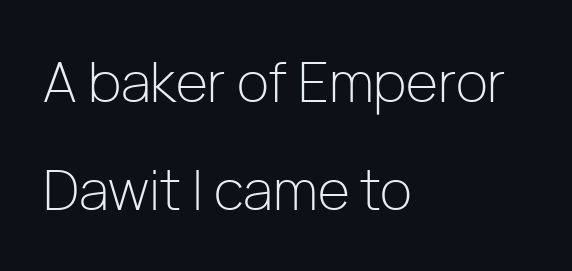
The image shows 55 px light sans-serif type, upright; set left-aligned, loose line spacing (1.97x), normal letter spacing, not underlined; low stroke contrast and a medium x-height.
